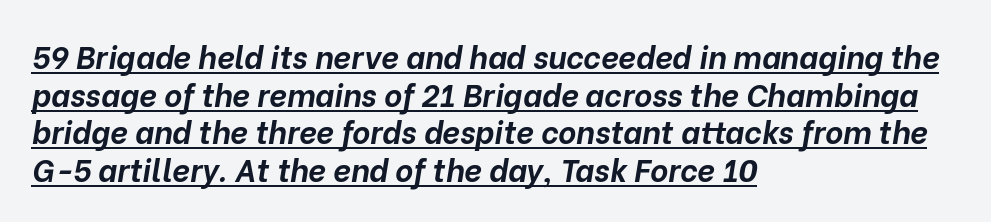
{"italic": "yes", "lean": "right", "slant_degrees": 10, "bold": "yes", "weight": "bold", "width": "normal", "stroke_contrast": "low", "x_height": "medium", "monospaced": "no", "underline": "yes", "align": "left", "line_spacing_ratio": 1.21, "letter_spacing": "normal", "letter_spacing_em": 0.0, "glyph_px": 31}
